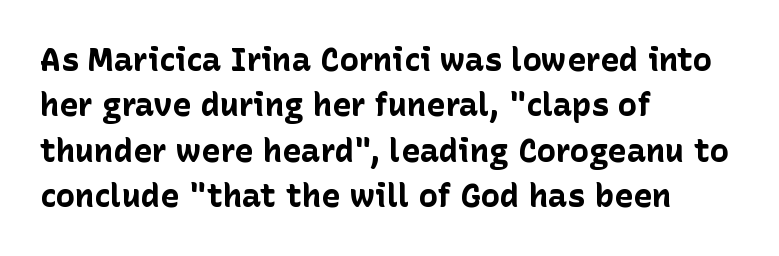
This sample uses a sans-serif face. Rows of type keep a routine distance in the vertical direction. Each letter keeps its own natural width here, so spacing adapts to shape. A bare baseline throughout the passage.
